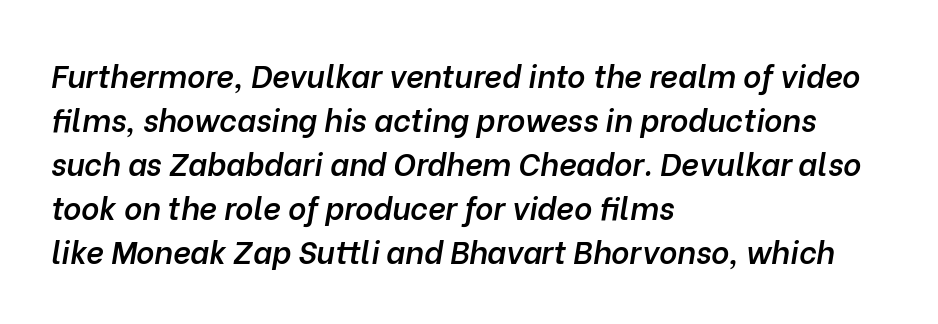
The image shows 31 px semibold type, italic (leaning right); set left-aligned, normal line spacing (1.42x), normal letter spacing, not underlined; low stroke contrast and a medium x-height.
